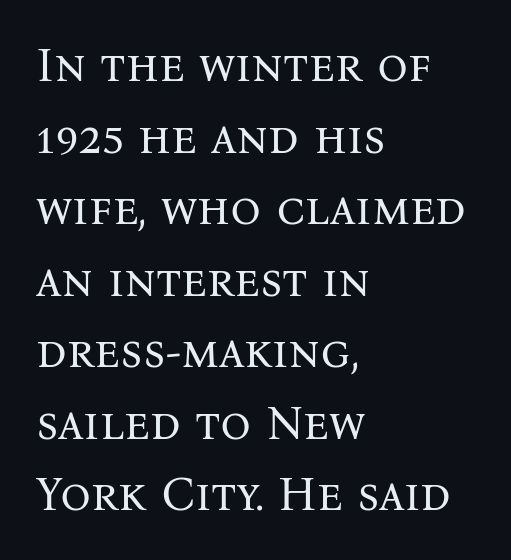
No word sits above an underline. The type is set solid horizontally, with unmodified tracking. The passage shown is typed in a proportional face where columns would drift. In CSS terms this would be text-align: left.
